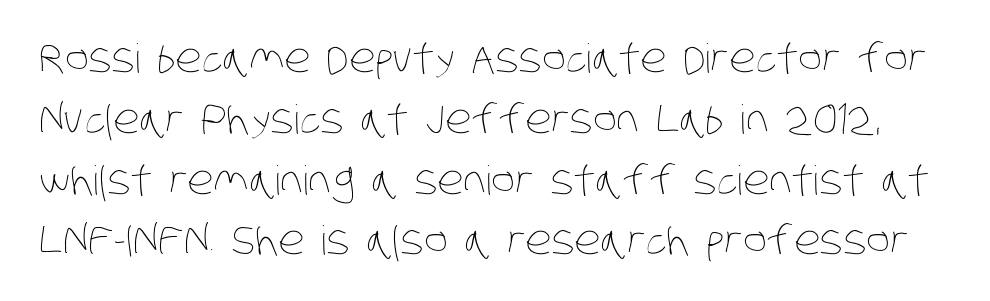
Q: Is the text bold? A: No.
Q: Is the text underlined? A: No.
Q: Is the spacing between letters normal or unusually wide? A: Normal.
Q: Is the spacing between lines tight, normal or loose? A: Normal.
Q: Width (condensed, normal, or wide)? A: Condensed.
Q: Stroke contrast? A: Low.
Q: x-height? A: Large.
Q: Monospaced? A: No.
